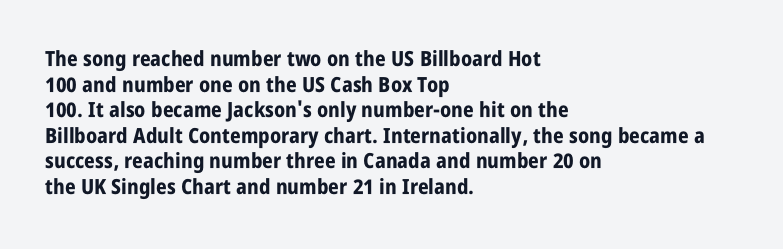
Q: Is the text bold? A: Yes.
Q: Is the text italic (slanted)? A: No, it is upright.
Q: Is the text underlined? A: No.
Q: How is the paragraph aligned? A: Left-aligned.
Q: Is the spacing between letters normal or unusually wide? A: Normal.
